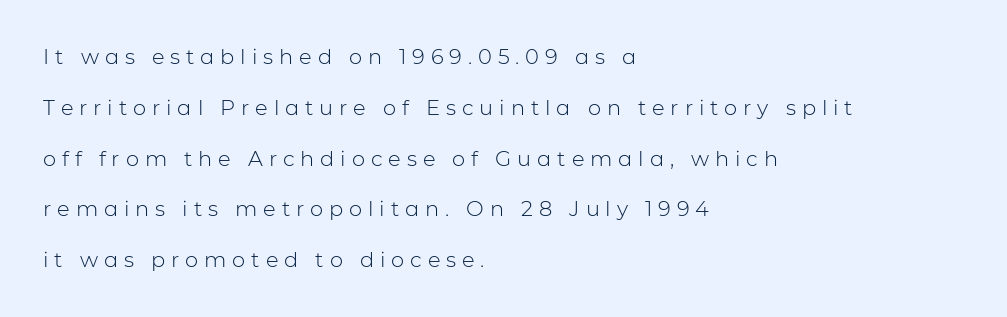
{"italic": "no", "bold": "no", "underline": "no", "align": "left", "line_spacing": "loose", "line_spacing_ratio": 2.42, "letter_spacing": "wide", "letter_spacing_em": 0.28, "glyph_px": 21}
